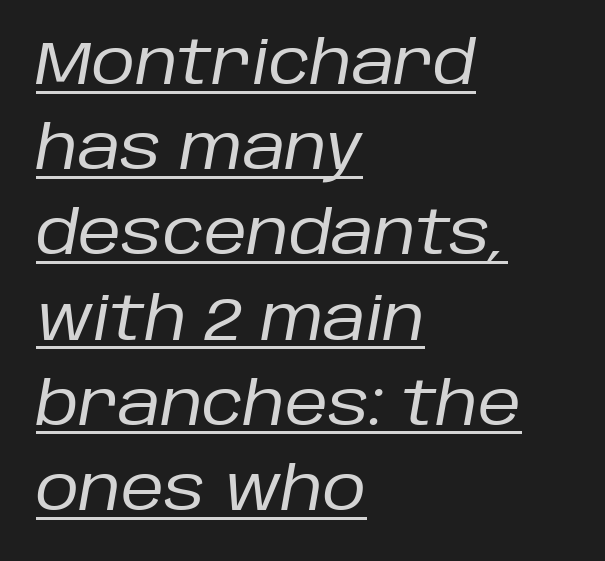
The image shows 60 px regular-weight type, italic (leaning right); set left-aligned, normal line spacing (1.42x), normal letter spacing, underlined; low stroke contrast and a large x-height.
